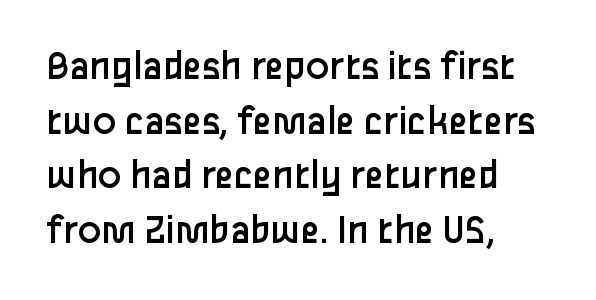
The image shows 43 px regular-weight sans-serif type, upright; set left-aligned, normal line spacing (1.27x), normal letter spacing, not underlined; low stroke contrast and a medium x-height.
